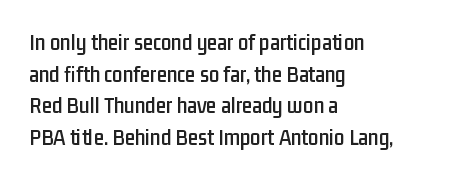
The letterforms sit shoulder to shoulder at normal distance. The paragraph has a hard left edge and a soft right edge. A clean baseline with only descenders dipping below it. No italicization has been applied; the sample stays upright.
